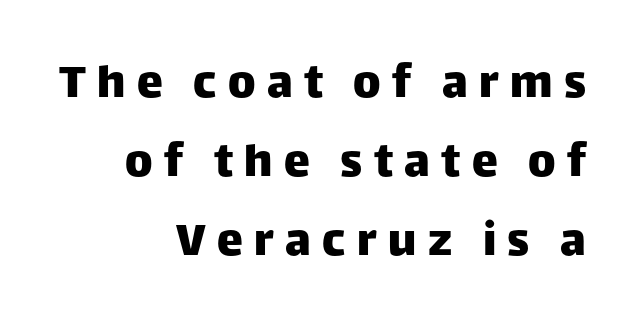
The type family on display is of the sans-serif kind. The zone under the glyphs is completely vacant. In terms of leading, this rendering sits right in the middle. These lines are rendered in a variable-pitch font.
